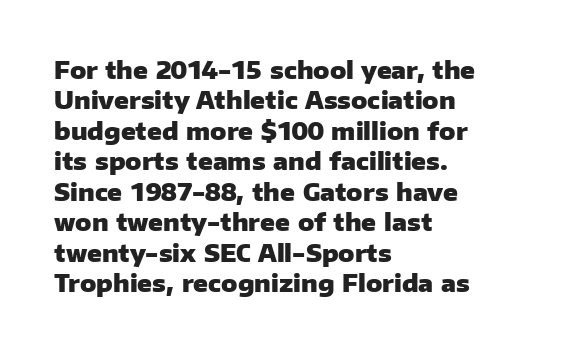
{"italic": "no", "bold": "yes", "underline": "no", "align": "left", "line_spacing": "normal", "line_spacing_ratio": 1.27, "letter_spacing": "normal", "letter_spacing_em": 0.0, "glyph_px": 24}
